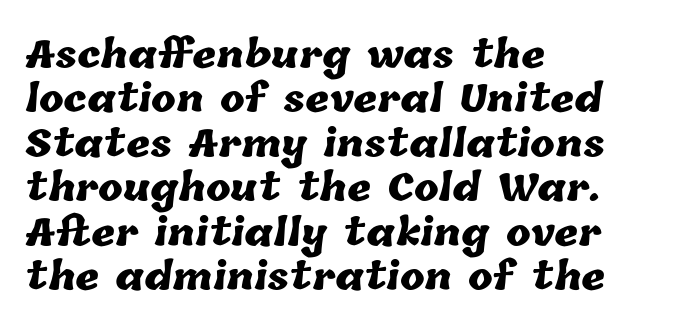
The rag falls on the right side of this text block. Proportional: the letters do not fall into vertical columns. Bold? Absolutely — the strokes are thick and heavy. Any mark beneath the type? The region is blank.
